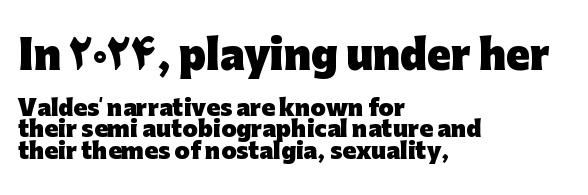
Which chunk is bigger? The first one — the top block dwarfs the bottom. Is the letter spacing exaggerated? No — it looks like the ordinary default. One-word summary of the alignment: left. The designer went with a sans here, leaving each stem footless.
